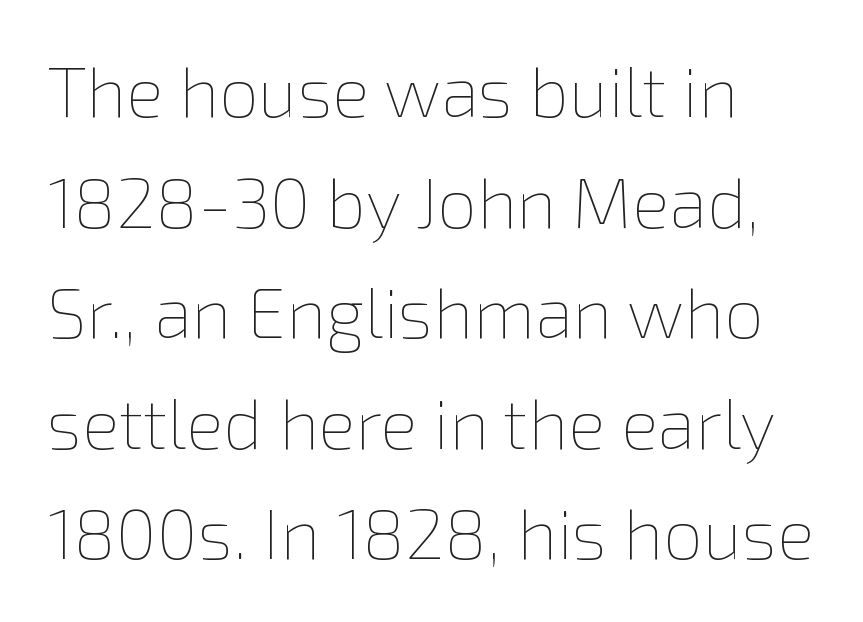
Q: Is the text bold? A: No.
Q: Is the text italic (slanted)? A: No, it is upright.
Q: Is the text underlined? A: No.
Q: How is the paragraph aligned? A: Left-aligned.
Q: Is the spacing between letters normal or unusually wide? A: Normal.
Q: Is the spacing between lines tight, normal or loose? A: Normal.
Q: Width (condensed, normal, or wide)? A: Normal.
Q: Stroke contrast? A: Low.
Q: x-height? A: Medium.
Q: Monospaced? A: No.
